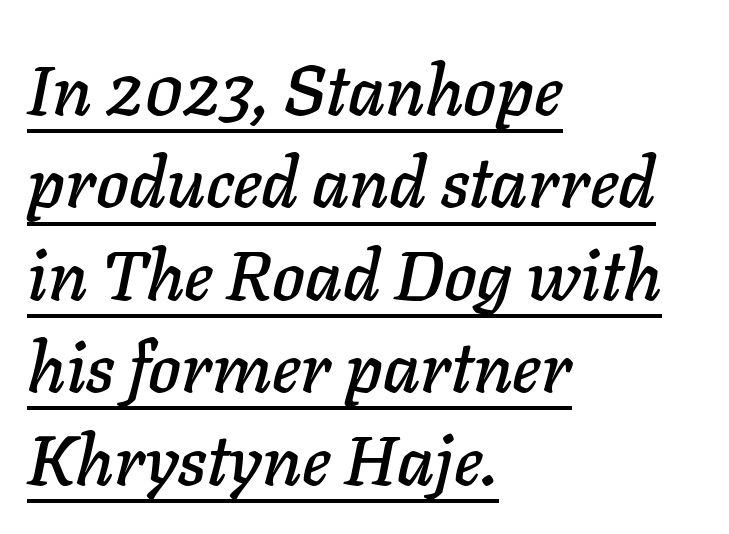
{"italic": "yes", "lean": "right", "slant_degrees": 11, "width": "normal", "stroke_contrast": "low", "x_height": "medium", "monospaced": "no", "underline": "yes", "align": "left", "line_spacing": "normal", "line_spacing_ratio": 1.32, "letter_spacing": "normal", "letter_spacing_em": 0.0, "glyph_px": 70}
